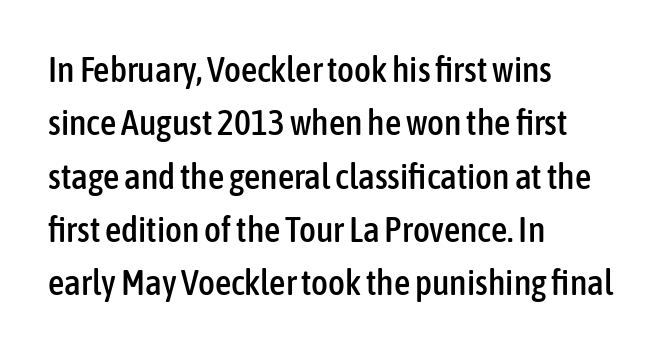
The image shows 36 px condensed sans-serif type, upright; set left-aligned, normal line spacing (1.48x), normal letter spacing, not underlined; low stroke contrast and a medium x-height.
